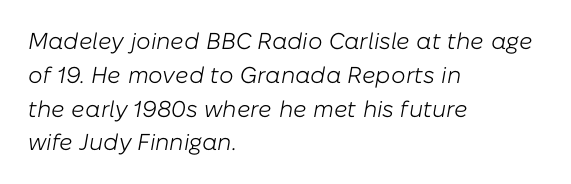
What stands out about the letter spacing? Nothing — it is the standard amount. The line-height multiplier appears to be the usual default. The rag falls on the right side of this text block. These glyphs show unthickened strokes, regular width or finer. Rule under the text: the space is simply empty.
